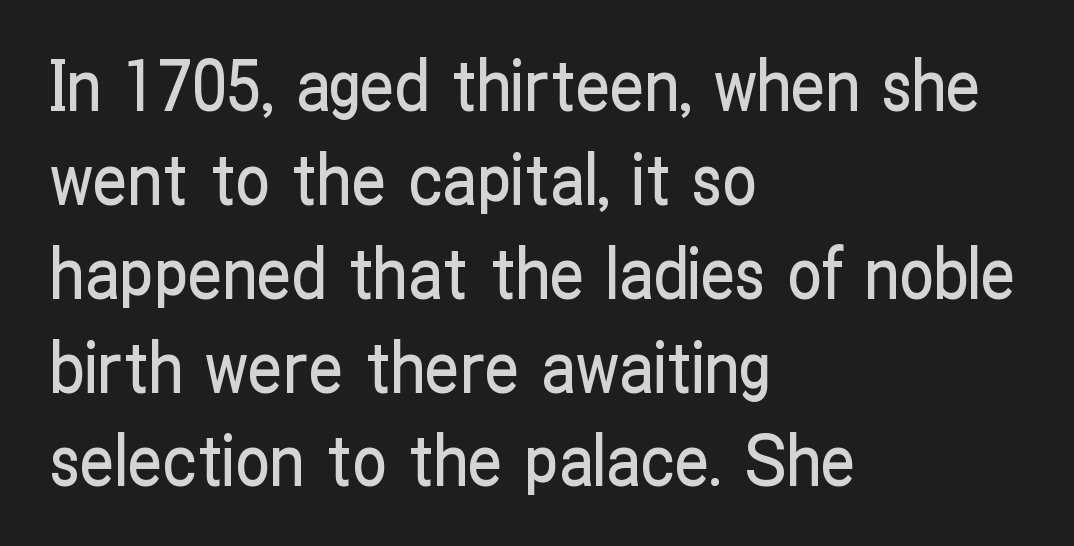
The image shows 69 px condensed sans-serif type, upright; set left-aligned, normal line spacing (1.36x), normal letter spacing, not underlined; low stroke contrast and a medium x-height.
